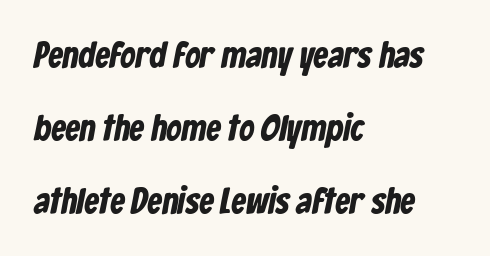
The image shows 37 px bold, condensed sans-serif type; set left-aligned, loose line spacing (1.97x), normal letter spacing, not underlined; low stroke contrast and a medium x-height.
